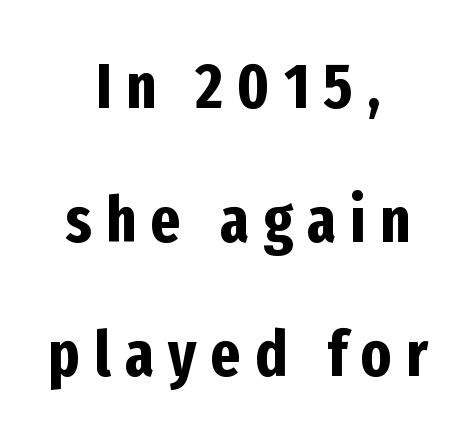
{"serif": "no", "italic": "no", "bold": "yes", "weight": "bold", "width": "condensed", "stroke_contrast": "low", "x_height": "medium", "monospaced": "no", "underline": "no", "align": "center", "line_spacing": "loose", "line_spacing_ratio": 2.09, "letter_spacing": "wide", "letter_spacing_em": 0.22, "glyph_px": 64}
